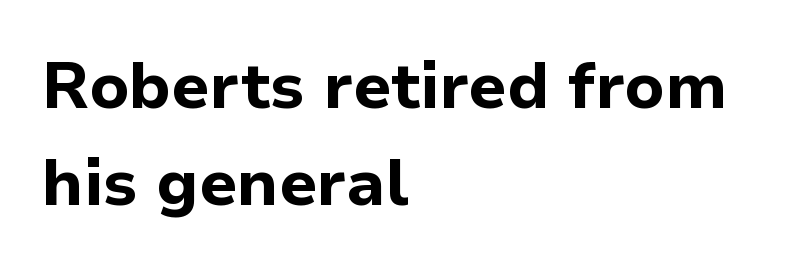
{"serif": "no", "italic": "no", "bold": "yes", "weight": "bold", "width": "normal", "stroke_contrast": "low", "x_height": "medium", "monospaced": "no", "underline": "no", "align": "left", "line_spacing": "normal", "line_spacing_ratio": 1.5, "letter_spacing": "normal", "letter_spacing_em": 0.0, "glyph_px": 65}
